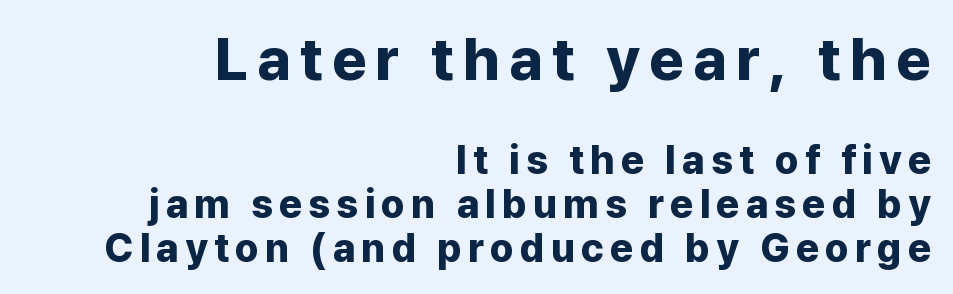
{"serif": "no", "italic": "no", "bold": "yes", "weight": "bold", "width": "normal", "stroke_contrast": "low", "x_height": "medium", "monospaced": "no", "underline": "no", "align": "right", "line_spacing": "tight", "line_spacing_ratio": 1.09, "larger_block": "first", "size_ratio": 1.5, "glyph_px": 60}
